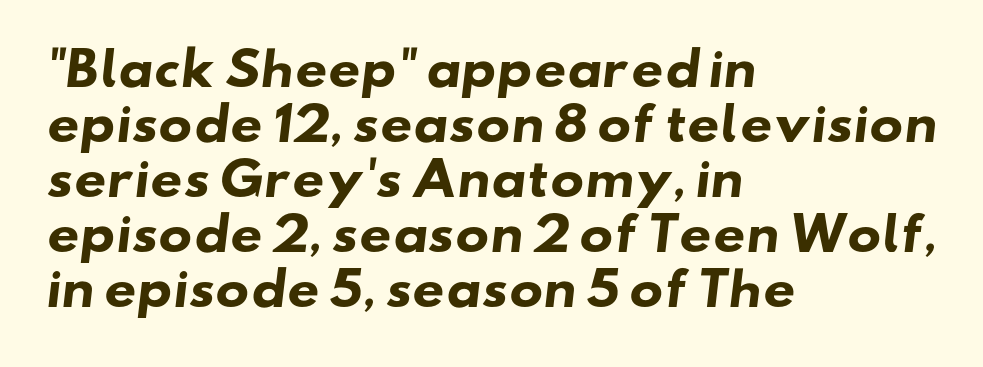
{"serif": "no", "bold": "yes", "weight": "heavy", "width": "wide", "stroke_contrast": "low", "x_height": "small", "monospaced": "no", "underline": "no", "align": "left", "line_spacing_ratio": 1.22, "letter_spacing": "normal", "letter_spacing_em": 0.0, "glyph_px": 45}
